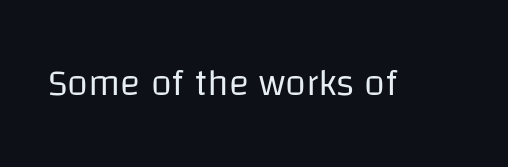
{"serif": "no", "italic": "no", "bold": "no", "weight": "regular", "width": "normal", "stroke_contrast": "low", "x_height": "large", "monospaced": "no", "underline": "no", "letter_spacing": "normal", "letter_spacing_em": 0.0, "glyph_px": 38}
